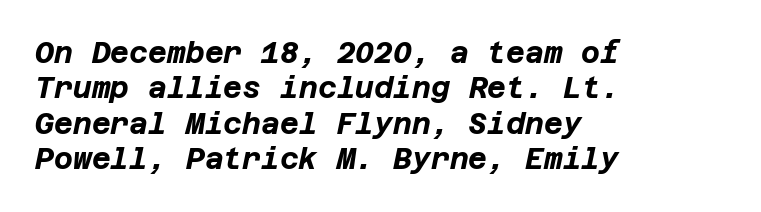
{"italic": "yes", "lean": "right", "slant_degrees": 12, "bold": "yes", "weight": "bold", "width": "normal", "stroke_contrast": "low", "x_height": "large", "underline": "no", "align": "left", "line_spacing_ratio": 1.22, "letter_spacing": "normal", "letter_spacing_em": 0.0, "glyph_px": 29}
